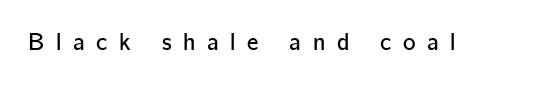
Q: Is the text italic (slanted)? A: No, it is upright.
Q: Is the text underlined? A: No.
Q: Is the spacing between letters normal or unusually wide? A: Unusually wide.
